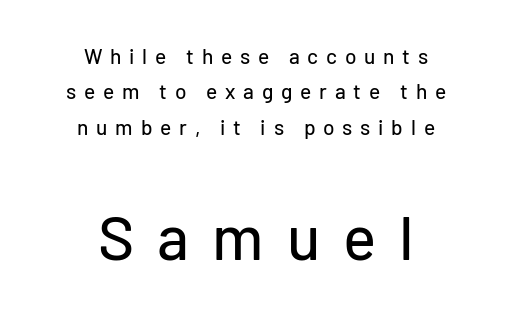
{"serif": "no", "italic": "no", "width": "normal", "stroke_contrast": "low", "x_height": "medium", "monospaced": "no", "underline": "no", "align": "center", "line_spacing": "normal", "line_spacing_ratio": 1.68, "letter_spacing": "wide", "letter_spacing_em": 0.37, "larger_block": "second", "size_ratio": 2.95, "glyph_px": 62}
